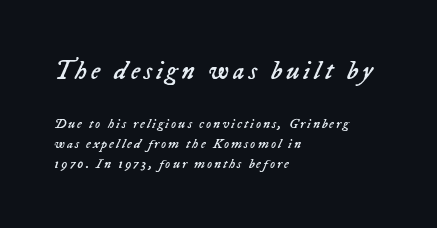
The image shows 27 px text type, italic (leaning right); set left-aligned, normal line spacing (1.45x), not underlined; the first (top) block is 1.93x larger.
